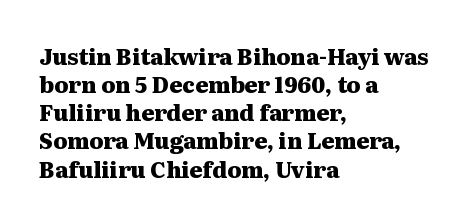
Q: Is the text bold? A: Yes.
Q: Is the text italic (slanted)? A: No, it is upright.
Q: Is the text underlined? A: No.
Q: How is the paragraph aligned? A: Left-aligned.
Q: Is the spacing between letters normal or unusually wide? A: Normal.
Q: Is the spacing between lines tight, normal or loose? A: Normal.
